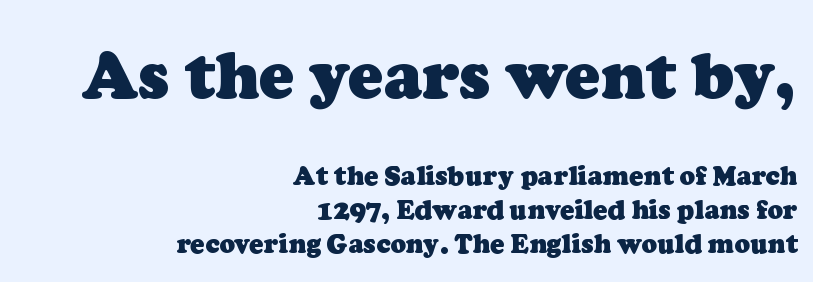
Q: Is the text bold? A: Yes.
Q: Is the typeface a serif or a sans-serif typeface? A: Serif.
Q: Is the text underlined? A: No.
Q: How is the paragraph aligned? A: Right-aligned.
Q: Is the spacing between letters normal or unusually wide? A: Normal.
Q: Is the spacing between lines tight, normal or loose? A: Normal.
Q: Which block of text is set in a larger size, the first (top) or the second (bottom)? A: The first (top) one.
Q: Width (condensed, normal, or wide)? A: Normal.
Q: Stroke contrast? A: Low.
Q: x-height? A: Medium.
Q: Monospaced? A: No.
